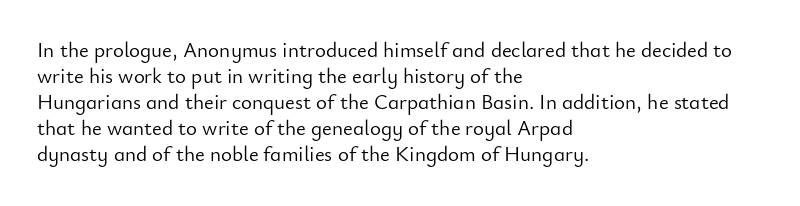
{"italic": "no", "bold": "no", "underline": "no", "align": "left", "line_spacing_ratio": 1.24, "letter_spacing": "normal", "letter_spacing_em": 0.0, "glyph_px": 21}
